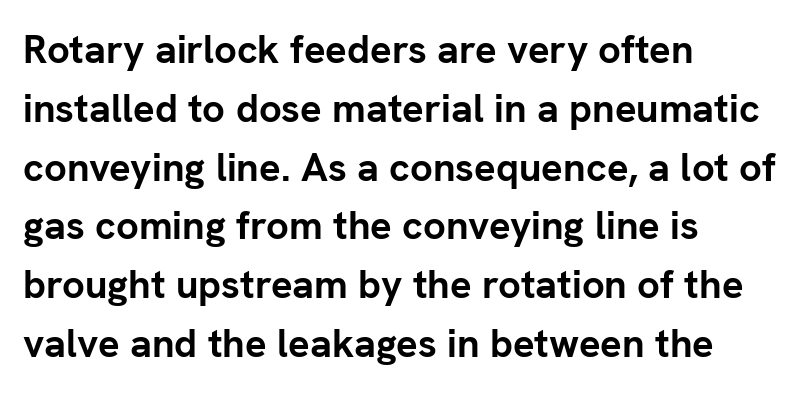
The image shows 40 px semibold sans-serif type, upright; set left-aligned, normal line spacing (1.47x), normal letter spacing, not underlined; low stroke contrast and a medium x-height.
